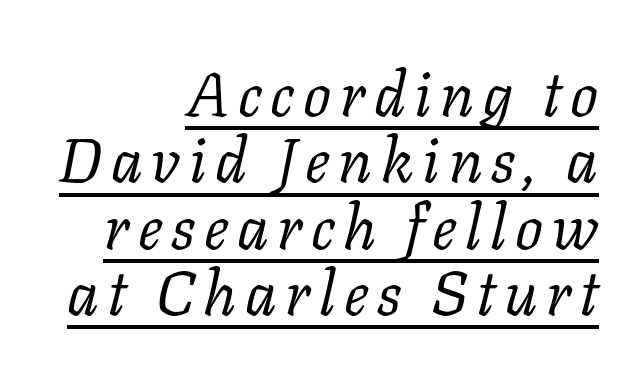
Q: Is the text bold? A: No.
Q: Is the text italic (slanted)? A: Yes, it leans right by about 11 degrees.
Q: Is the typeface a serif or a sans-serif typeface? A: Serif.
Q: Is the text underlined? A: Yes.
Q: How is the paragraph aligned? A: Right-aligned.
Q: Is the spacing between lines tight, normal or loose? A: Tight.
Q: Width (condensed, normal, or wide)? A: Normal.
Q: Stroke contrast? A: Low.
Q: x-height? A: Medium.
Q: Monospaced? A: No.
